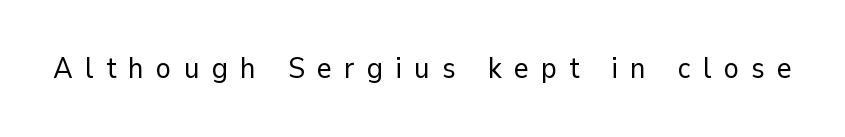
{"serif": "no", "italic": "no", "bold": "no", "weight": "regular", "width": "normal", "stroke_contrast": "low", "x_height": "medium", "monospaced": "no", "underline": "no", "letter_spacing": "wide", "letter_spacing_em": 0.42, "glyph_px": 29}
